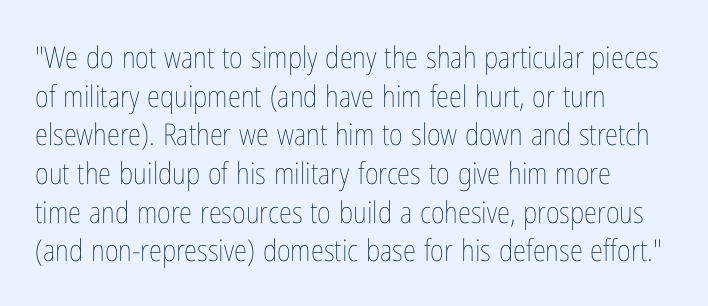
Q: Is the text bold? A: No.
Q: Is the text italic (slanted)? A: No, it is upright.
Q: Is the text underlined? A: No.
Q: How is the paragraph aligned? A: Left-aligned.
Q: Is the spacing between letters normal or unusually wide? A: Normal.
Q: Is the spacing between lines tight, normal or loose? A: Normal.
Q: Width (condensed, normal, or wide)? A: Condensed.
Q: Stroke contrast? A: Low.
Q: x-height? A: Medium.
Q: Monospaced? A: No.
